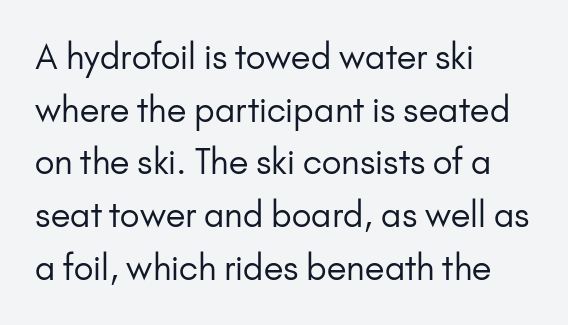
Q: Is the text bold? A: No.
Q: Is the text italic (slanted)? A: No, it is upright.
Q: Is the typeface a serif or a sans-serif typeface? A: Sans-serif.
Q: Is the text underlined? A: No.
Q: How is the paragraph aligned? A: Left-aligned.
Q: Is the spacing between letters normal or unusually wide? A: Normal.
Q: Is the spacing between lines tight, normal or loose? A: Normal.
Q: Width (condensed, normal, or wide)? A: Normal.
Q: Stroke contrast? A: Low.
Q: x-height? A: Small.
Q: Monospaced? A: No.
